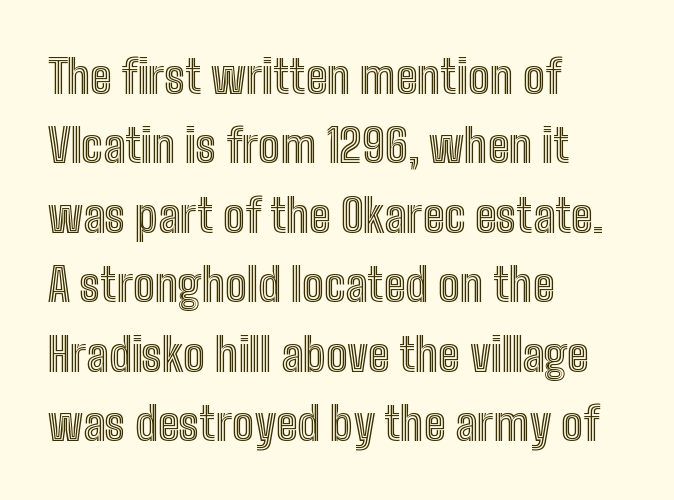
{"italic": "no", "width": "condensed", "x_height": "medium", "monospaced": "no", "underline": "no", "align": "left", "line_spacing": "normal", "line_spacing_ratio": 1.51, "letter_spacing": "normal", "letter_spacing_em": 0.0, "glyph_px": 46}
